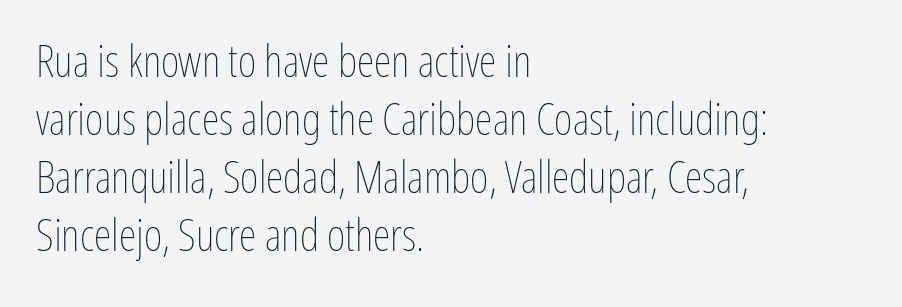
Q: Is the text bold? A: No.
Q: Is the text italic (slanted)? A: No, it is upright.
Q: Is the text underlined? A: No.
Q: How is the paragraph aligned? A: Left-aligned.
Q: Is the spacing between letters normal or unusually wide? A: Normal.
Q: Is the spacing between lines tight, normal or loose? A: Normal.
Q: Width (condensed, normal, or wide)? A: Condensed.
Q: Stroke contrast? A: Low.
Q: x-height? A: Medium.
Q: Monospaced? A: No.
